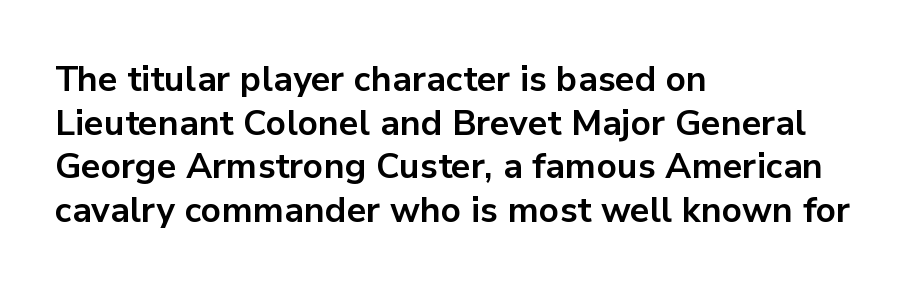
Rule under the text: the space is simply empty. Do the characters align in a grid? No, the font is proportional. Each word holds together tightly as a unit, with standard inter-letter gaps. Does the type have serifs? No, each stem ends abruptly. The sample has been set heavy, in full bold.
